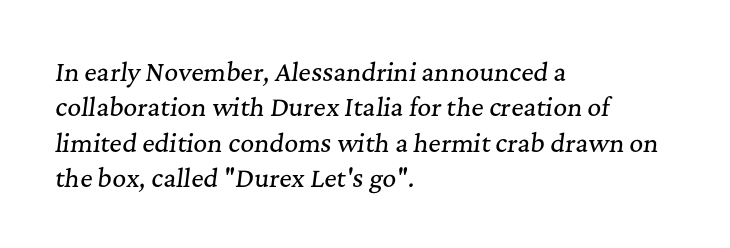
{"italic": "yes", "lean": "right", "slant_degrees": 7, "underline": "no", "align": "left", "line_spacing": "normal", "line_spacing_ratio": 1.47, "letter_spacing": "normal", "letter_spacing_em": 0.0, "glyph_px": 24}
